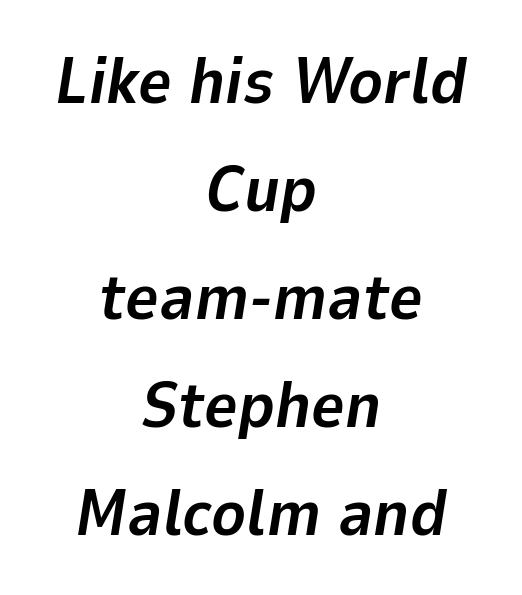
The image shows 65 px bold type, italic (leaning right); set centered, normal line spacing (1.66x), normal letter spacing, not underlined; low stroke contrast and a medium x-height.
